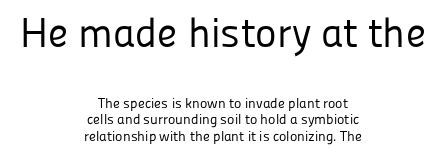
Q: Is the text bold? A: No.
Q: Is the text italic (slanted)? A: No, it is upright.
Q: Is the typeface a serif or a sans-serif typeface? A: Sans-serif.
Q: Is the text underlined? A: No.
Q: How is the paragraph aligned? A: Centered.
Q: Is the spacing between letters normal or unusually wide? A: Normal.
Q: Which block of text is set in a larger size, the first (top) or the second (bottom)? A: The first (top) one.
Q: Width (condensed, normal, or wide)? A: Normal.
Q: Stroke contrast? A: Low.
Q: x-height? A: Medium.
Q: Monospaced? A: No.
